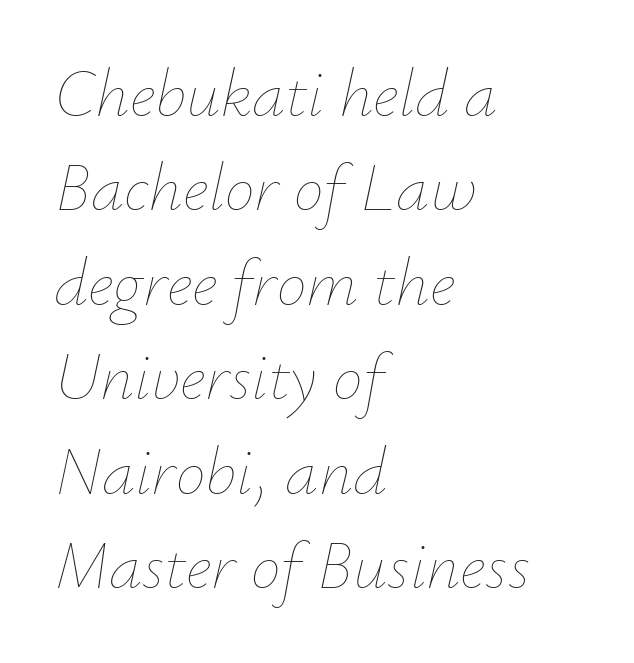
The image shows 67 px thin type, italic (leaning right); set left-aligned, normal line spacing (1.41x), normal letter spacing, not underlined; low stroke contrast and a small x-height.
